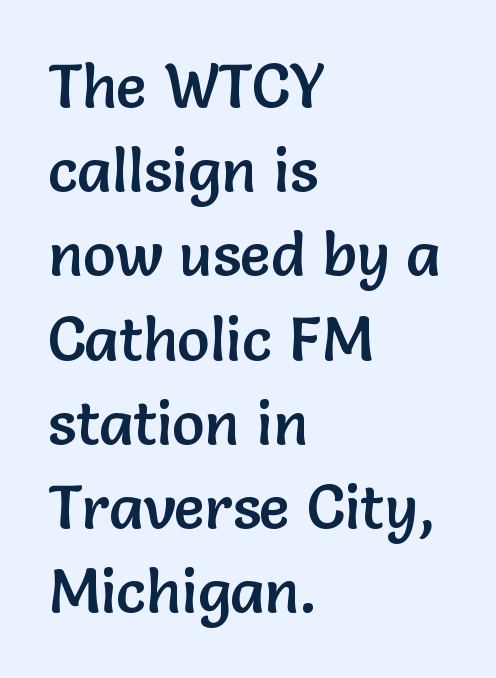
{"serif": "no", "italic": "no", "width": "normal", "stroke_contrast": "low", "x_height": "medium", "monospaced": "no", "underline": "no", "align": "left", "line_spacing": "normal", "line_spacing_ratio": 1.38, "letter_spacing": "normal", "letter_spacing_em": 0.0, "glyph_px": 61}
